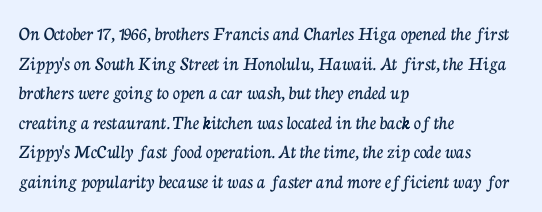
The image shows 20 px text type; set left-aligned, normal line spacing (1.48x), normal letter spacing, not underlined.
